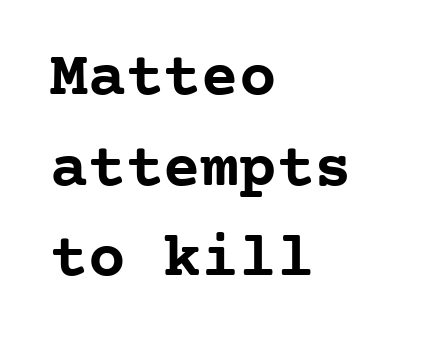
Q: Is the text bold? A: Yes.
Q: Is the text italic (slanted)? A: No, it is upright.
Q: Is the typeface a serif or a sans-serif typeface? A: Serif.
Q: Is the text underlined? A: No.
Q: How is the paragraph aligned? A: Left-aligned.
Q: Is the spacing between letters normal or unusually wide? A: Normal.
Q: Is the spacing between lines tight, normal or loose? A: Normal.
Q: Width (condensed, normal, or wide)? A: Normal.
Q: Stroke contrast? A: Low.
Q: x-height? A: Medium.
Q: Monospaced? A: Yes.
